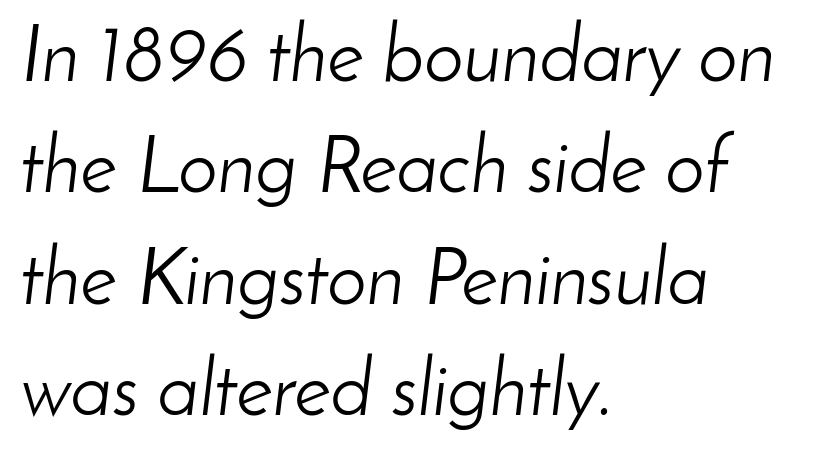
Think of a printed novel: that variable character pitch is what you see here. Leading: standard. No extra tracking has been applied to these lines. Anything drawn beneath the words? Only blank space.
